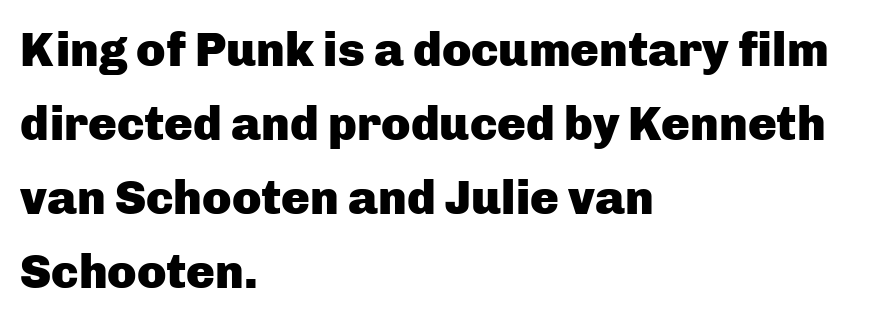
The image shows 48 px heavy sans-serif type, upright; set left-aligned, normal line spacing (1.54x), normal letter spacing, not underlined; low stroke contrast and a medium x-height.
